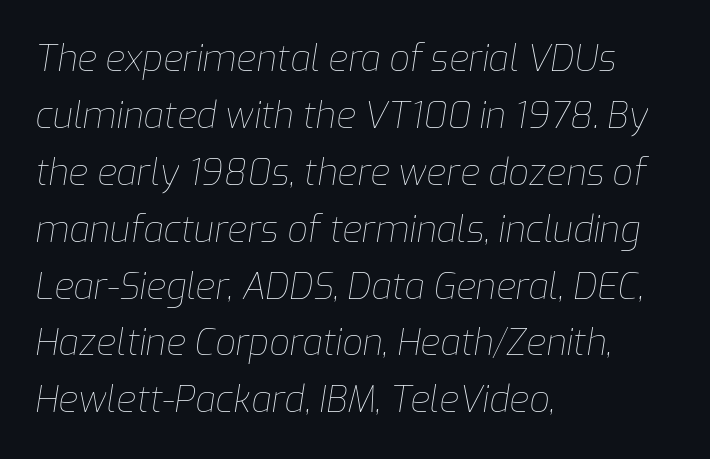
When letters slant like this, we call the style italic. Weight class: somewhere from thin through regular. This sample has the flowing, uneven cadence of proportional lettering. Is the letter spacing exaggerated? No — it looks like the ordinary default.
